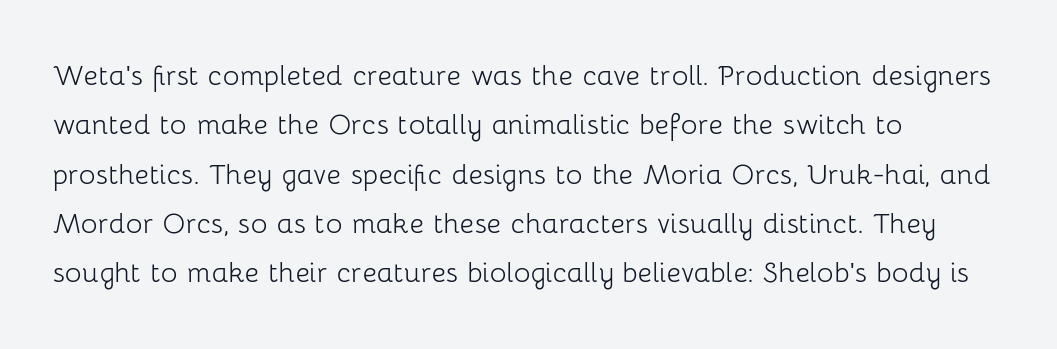
Q: Is the text bold? A: No.
Q: Is the text italic (slanted)? A: No, it is upright.
Q: Is the typeface a serif or a sans-serif typeface? A: Sans-serif.
Q: Is the text underlined? A: No.
Q: How is the paragraph aligned? A: Left-aligned.
Q: Is the spacing between letters normal or unusually wide? A: Normal.
Q: Is the spacing between lines tight, normal or loose? A: Normal.
Q: Width (condensed, normal, or wide)? A: Normal.
Q: Stroke contrast? A: Low.
Q: x-height? A: Medium.
Q: Monospaced? A: No.
